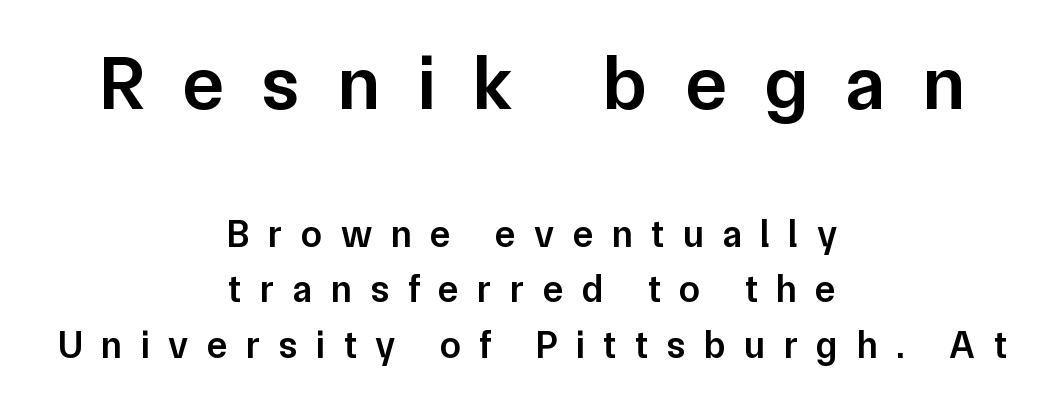
The image shows 77 px semibold sans-serif type, upright; set centered, normal line spacing (1.46x), unusually wide letter spacing (+0.49 em), not underlined; the first (top) block is 2.03x larger; low stroke contrast and a medium x-height.
